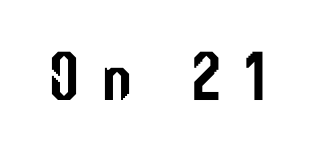
{"serif": "no", "italic": "no", "width": "condensed", "stroke_contrast": "low", "x_height": "medium", "monospaced": "no", "underline": "no", "letter_spacing": "wide", "letter_spacing_em": 0.3, "glyph_px": 69}
